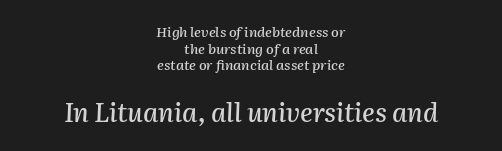
The letterforms sit shoulder to shoulder at normal distance. An italicized treatment has been applied to the whole sample. This rendering uses center alignment, leaving both contours irregular but symmetric. Scale increases going downward across the two blocks. Check under the words: just untouched page.
